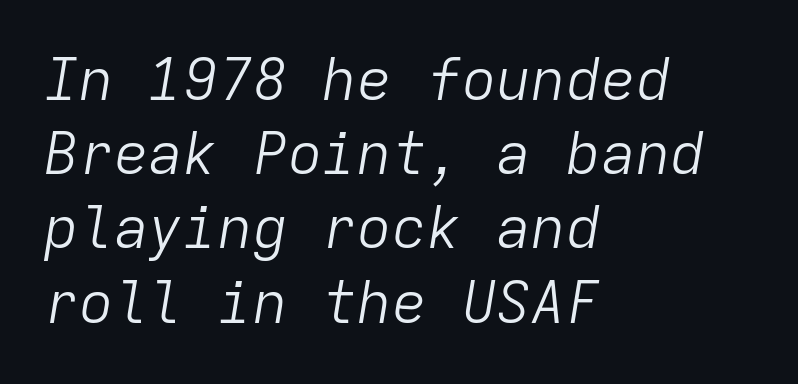
Q: Is the text bold? A: No.
Q: Is the text italic (slanted)? A: Yes, it leans right by about 9 degrees.
Q: Is the text underlined? A: No.
Q: How is the paragraph aligned? A: Left-aligned.
Q: Is the spacing between letters normal or unusually wide? A: Normal.
Q: Is the spacing between lines tight, normal or loose? A: Normal.
Q: Width (condensed, normal, or wide)? A: Normal.
Q: Stroke contrast? A: Low.
Q: x-height? A: Medium.
Q: Monospaced? A: Yes.
